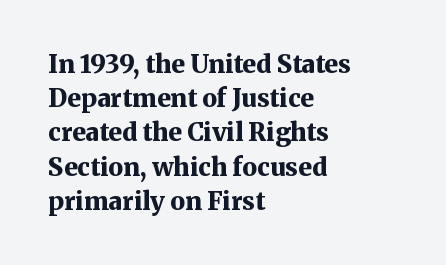
{"italic": "no", "bold": "yes", "underline": "no", "align": "left", "line_spacing": "normal", "line_spacing_ratio": 1.37, "letter_spacing": "normal", "letter_spacing_em": 0.0, "glyph_px": 25}
